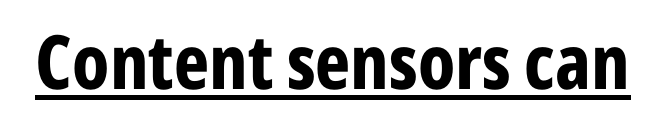
Q: Is the text bold? A: Yes.
Q: Is the text italic (slanted)? A: No, it is upright.
Q: Is the typeface a serif or a sans-serif typeface? A: Sans-serif.
Q: Is the text underlined? A: Yes.
Q: Is the spacing between letters normal or unusually wide? A: Normal.
Q: Width (condensed, normal, or wide)? A: Condensed.
Q: Stroke contrast? A: Low.
Q: x-height? A: Medium.
Q: Monospaced? A: No.
